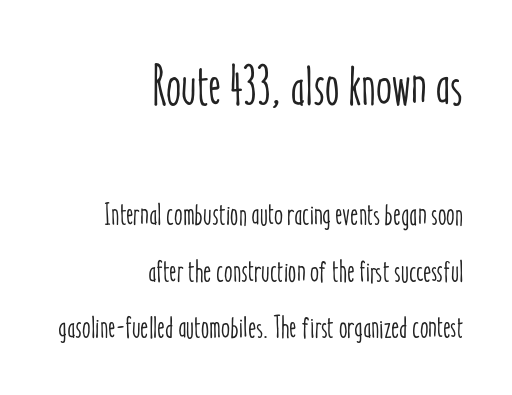
Here the designer chose a conventional face with non-uniform glyph widths. The space directly below the letters is spotless. Scale decreases going downward across the two blocks. The rendering anchors every line to the right-hand side. Is there any slant? The stems are plumb. The face used here is rendered with its standard letterfit.
